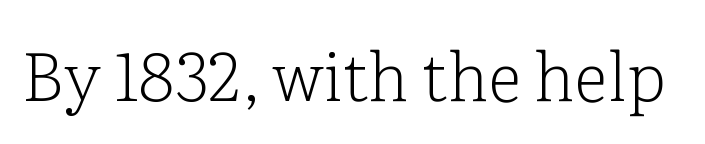
{"serif": "yes", "italic": "no", "bold": "no", "weight": "light", "width": "normal", "stroke_contrast": "low", "x_height": "medium", "monospaced": "no", "underline": "no", "letter_spacing": "normal", "letter_spacing_em": 0.0, "glyph_px": 67}
